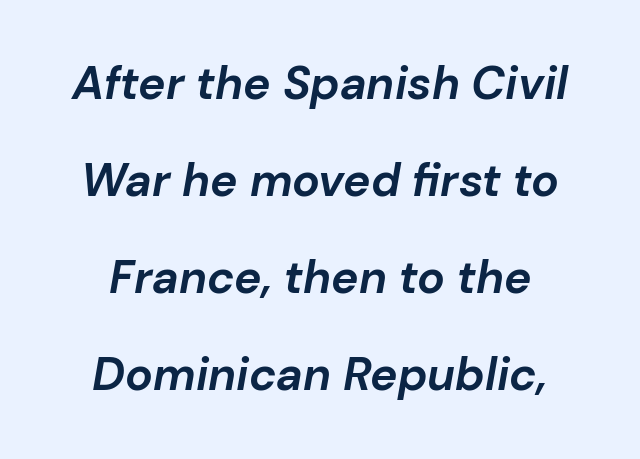
{"italic": "yes", "lean": "right", "slant_degrees": 10, "bold": "yes", "weight": "bold", "width": "normal", "stroke_contrast": "low", "x_height": "medium", "monospaced": "no", "underline": "no", "line_spacing": "loose", "line_spacing_ratio": 2.11, "letter_spacing": "normal", "letter_spacing_em": 0.0, "glyph_px": 46}
